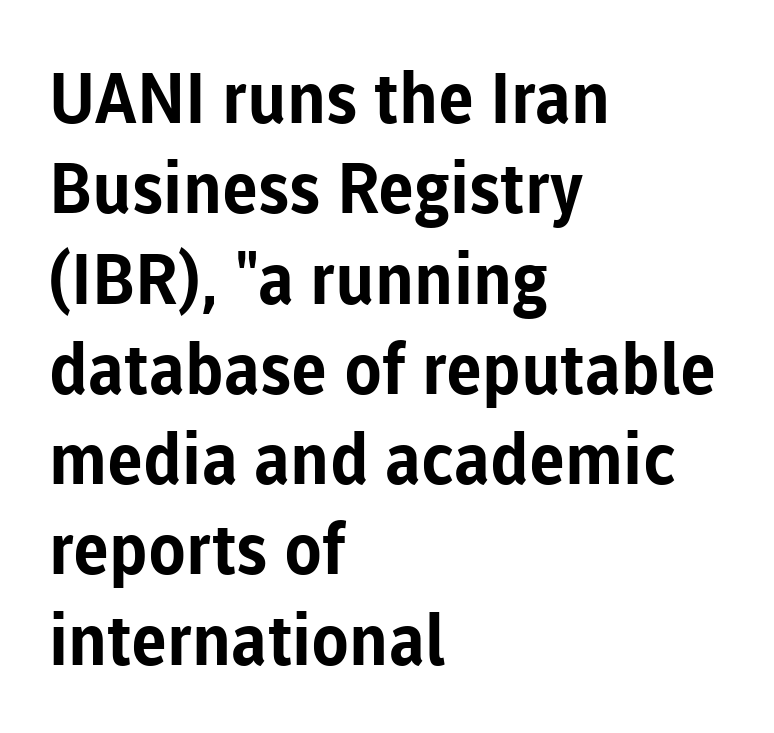
Q: Is the text bold? A: Yes.
Q: Is the text italic (slanted)? A: No, it is upright.
Q: Is the typeface a serif or a sans-serif typeface? A: Sans-serif.
Q: Is the text underlined? A: No.
Q: How is the paragraph aligned? A: Left-aligned.
Q: Is the spacing between letters normal or unusually wide? A: Normal.
Q: Is the spacing between lines tight, normal or loose? A: Normal.
Q: Width (condensed, normal, or wide)? A: Normal.
Q: Stroke contrast? A: Low.
Q: x-height? A: Medium.
Q: Monospaced? A: No.
